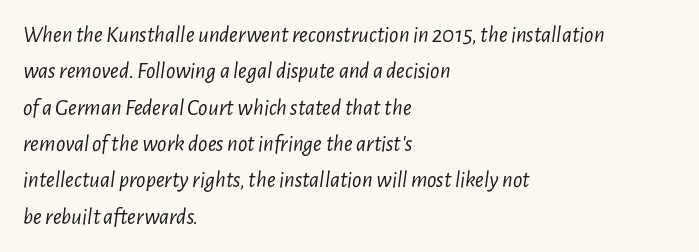
The image shows 23 px text type, italic (leaning right); set left-aligned, normal line spacing (1.58x), normal letter spacing, not underlined.
